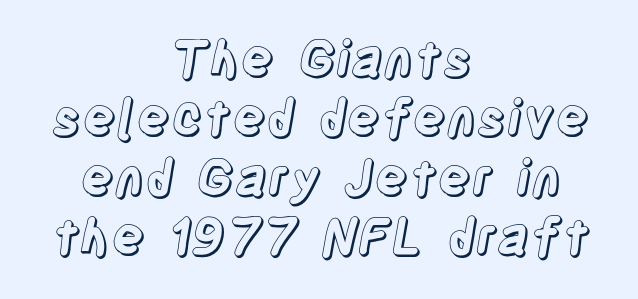
The image shows 50 px condensed type; set centered, line spacing 1.19x, normal letter spacing, not underlined; a large x-height.
